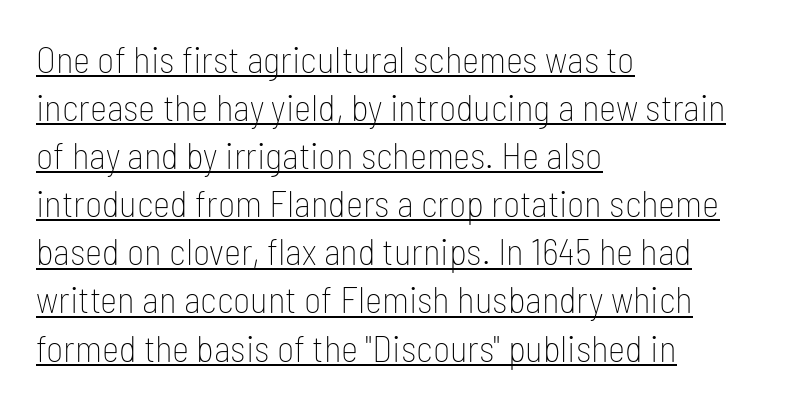
{"serif": "no", "italic": "no", "bold": "no", "weight": "thin", "width": "condensed", "stroke_contrast": "low", "x_height": "medium", "monospaced": "no", "underline": "yes", "align": "left", "line_spacing": "normal", "line_spacing_ratio": 1.3, "letter_spacing": "normal", "letter_spacing_em": 0.0, "glyph_px": 37}
